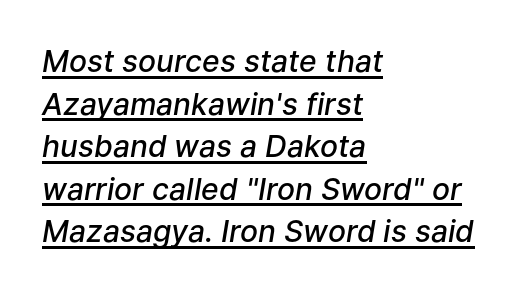
The image shows 30 px semibold type, italic (leaning right); set left-aligned, normal line spacing (1.42x), normal letter spacing, underlined; low stroke contrast and a medium x-height.
